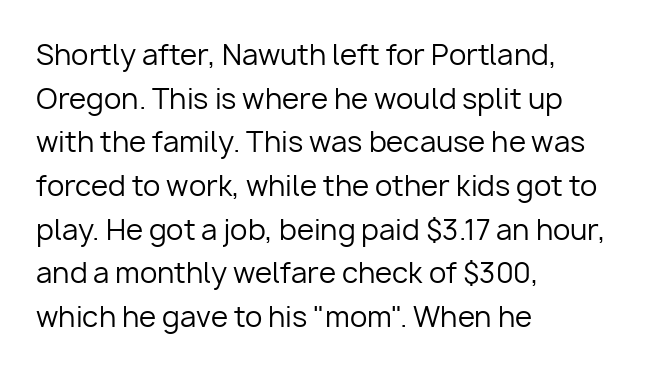
The image shows 28 px regular-weight sans-serif type, upright; set left-aligned, normal line spacing (1.56x), normal letter spacing, not underlined; low stroke contrast and a medium x-height.
